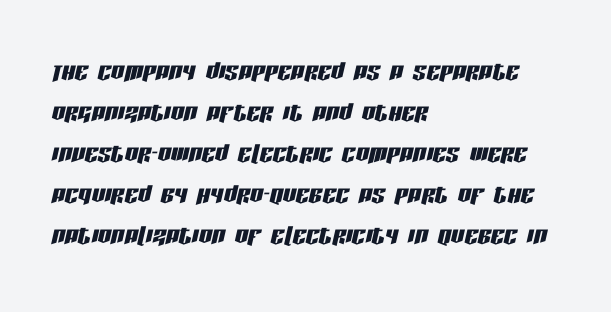
The image shows 33 px condensed type, italic (leaning right); set left-aligned, line spacing 1.24x, normal letter spacing, not underlined; low stroke contrast and a large x-height.
